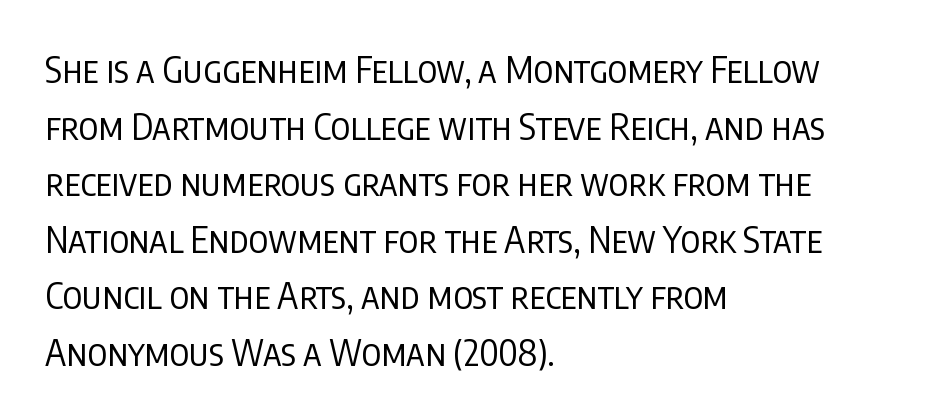
Q: Is the text bold? A: No.
Q: Is the text italic (slanted)? A: No, it is upright.
Q: Is the typeface a serif or a sans-serif typeface? A: Sans-serif.
Q: Is the text underlined? A: No.
Q: How is the paragraph aligned? A: Left-aligned.
Q: Is the spacing between letters normal or unusually wide? A: Normal.
Q: Is the spacing between lines tight, normal or loose? A: Normal.
Q: Width (condensed, normal, or wide)? A: Condensed.
Q: Stroke contrast? A: Low.
Q: x-height? A: Large.
Q: Monospaced? A: No.
